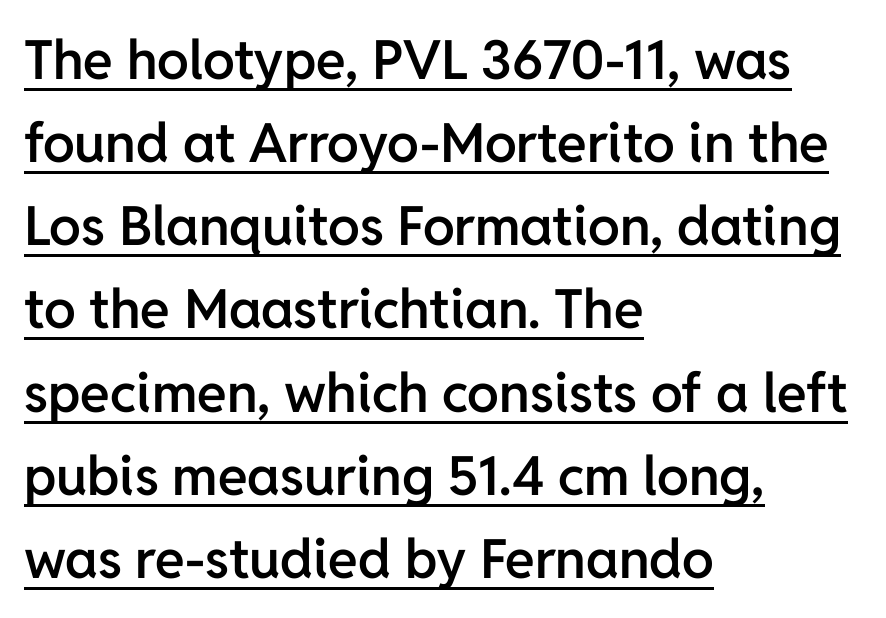
{"serif": "no", "italic": "no", "bold": "semi", "weight": "semibold", "width": "normal", "stroke_contrast": "low", "x_height": "medium", "monospaced": "no", "underline": "yes", "align": "left", "line_spacing": "normal", "line_spacing_ratio": 1.54, "letter_spacing": "normal", "letter_spacing_em": 0.0, "glyph_px": 54}
